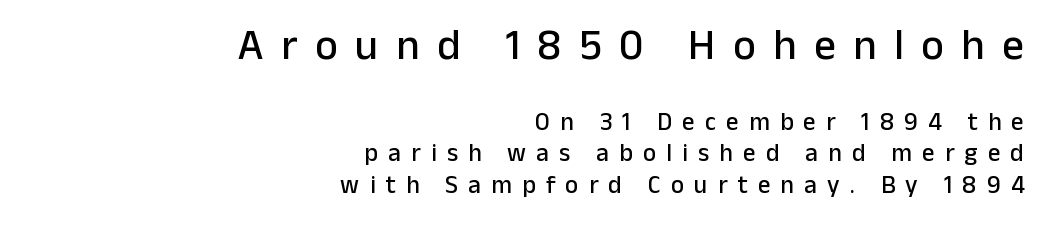
Any mark beneath the type? The region is blank. Spacing verdict: proportional, widths tailored to each character. Horizontally, the lines are justified to the trailing edge only. These lines were composed using upright roman letters.
